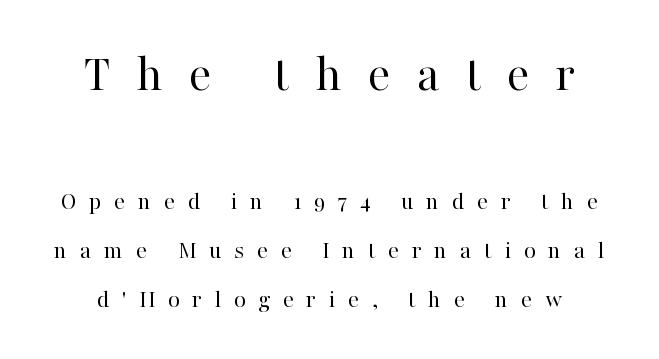
{"serif": "yes", "italic": "no", "bold": "no", "weight": "regular", "width": "normal", "stroke_contrast": "high", "x_height": "medium", "monospaced": "no", "underline": "no", "line_spacing_ratio": 1.88, "letter_spacing": "wide", "letter_spacing_em": 0.48, "larger_block": "first", "size_ratio": 2.04, "glyph_px": 53}
